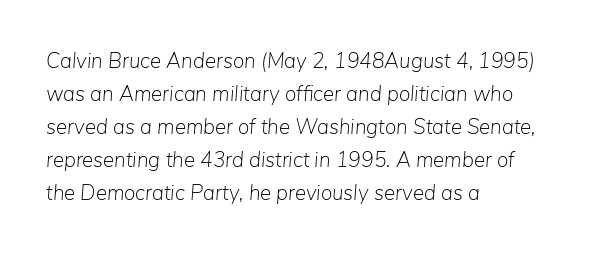
Q: Is the text bold? A: No.
Q: Is the text italic (slanted)? A: Yes, it leans right by about 5 degrees.
Q: Is the text underlined? A: No.
Q: How is the paragraph aligned? A: Left-aligned.
Q: Is the spacing between letters normal or unusually wide? A: Normal.
Q: Is the spacing between lines tight, normal or loose? A: Normal.
